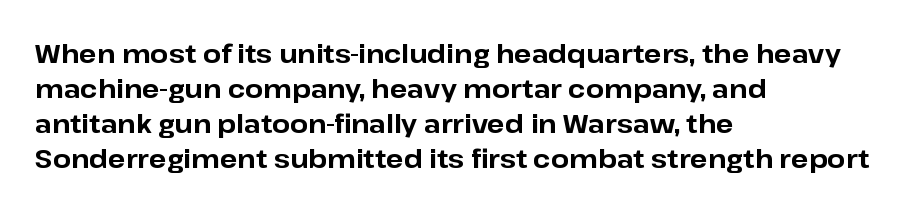
Q: Is the text bold? A: Yes.
Q: Is the text italic (slanted)? A: No, it is upright.
Q: Is the text underlined? A: No.
Q: How is the paragraph aligned? A: Left-aligned.
Q: Is the spacing between letters normal or unusually wide? A: Normal.
Q: Is the spacing between lines tight, normal or loose? A: Normal.
